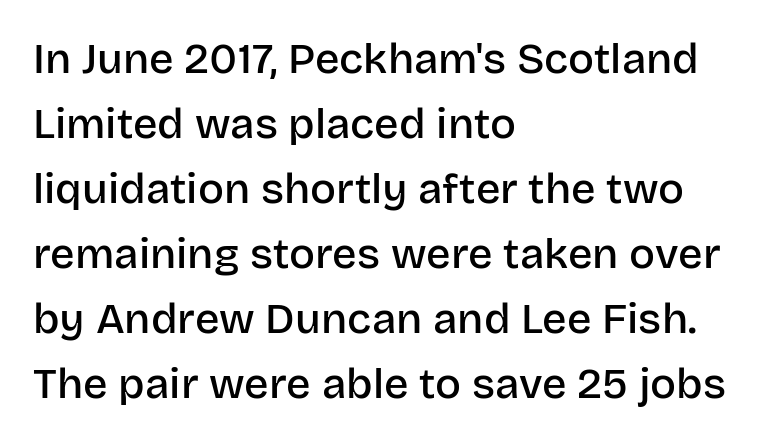
{"serif": "no", "italic": "no", "bold": "semi", "weight": "semibold", "width": "normal", "stroke_contrast": "low", "x_height": "large", "monospaced": "no", "underline": "no", "align": "left", "line_spacing": "normal", "line_spacing_ratio": 1.51, "letter_spacing": "normal", "letter_spacing_em": 0.0, "glyph_px": 43}
